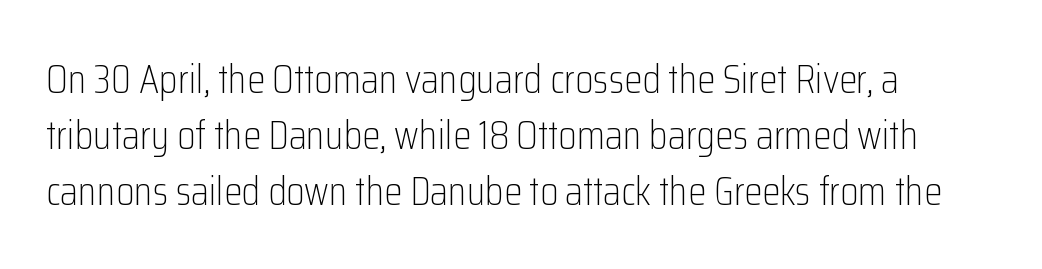
Q: Is the text bold? A: No.
Q: Is the text italic (slanted)? A: No, it is upright.
Q: Is the typeface a serif or a sans-serif typeface? A: Sans-serif.
Q: Is the text underlined? A: No.
Q: How is the paragraph aligned? A: Left-aligned.
Q: Is the spacing between letters normal or unusually wide? A: Normal.
Q: Is the spacing between lines tight, normal or loose? A: Normal.
Q: Width (condensed, normal, or wide)? A: Condensed.
Q: Stroke contrast? A: Low.
Q: x-height? A: Medium.
Q: Monospaced? A: No.
